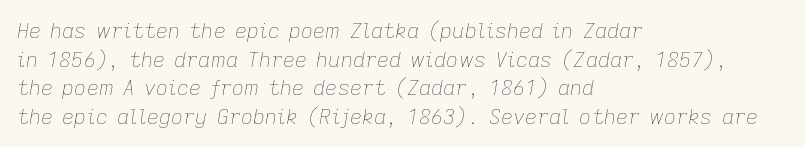
This sample is left-justified, so line endings fall wherever the words run out. The axis of the letterforms is tilted away from vertical. Is the type heavy? It reads as light-to-regular instead. Summary of vertical rhythm: regular, with standard interline spacing. There is no visible air inserted between adjacent glyphs.
